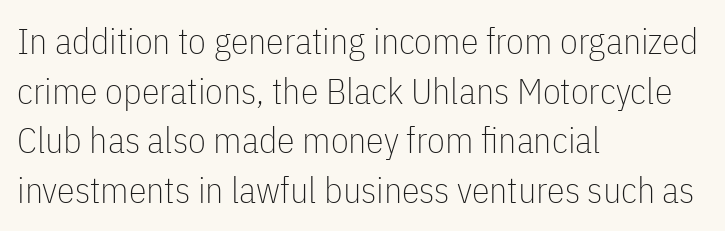
{"serif": "no", "italic": "no", "bold": "no", "weight": "thin", "width": "condensed", "stroke_contrast": "low", "x_height": "medium", "monospaced": "no", "underline": "no", "align": "left", "line_spacing": "normal", "line_spacing_ratio": 1.38, "letter_spacing": "normal", "letter_spacing_em": 0.0, "glyph_px": 36}
